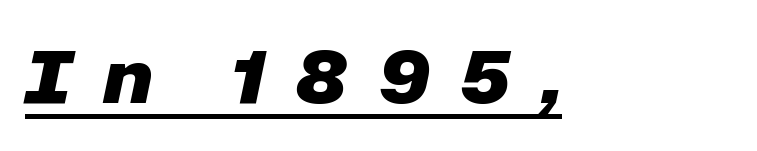
Is this a fixed-width face? No — the glyphs have proportional, varying widths. Looks like someone drew a line under every word here. Is the letter spacing exaggerated? Yes — the characters are pushed far apart. Typesetter's note: full bold, strokes at maximum text heaviness. Rendered with sloped, italic letterforms.
